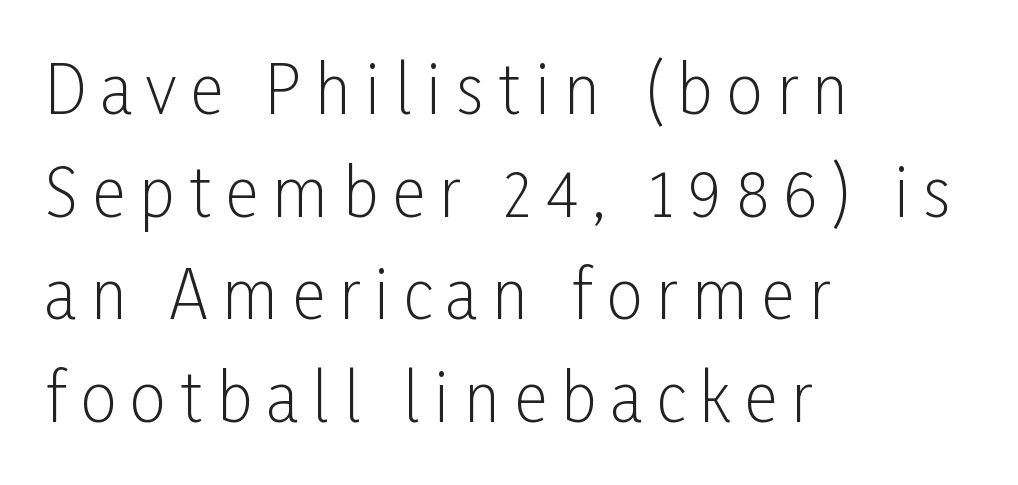
The image shows 65 px light, condensed sans-serif type, upright; set left-aligned, normal line spacing (1.58x), unusually wide letter spacing (+0.22 em), not underlined; low stroke contrast and a medium x-height.
